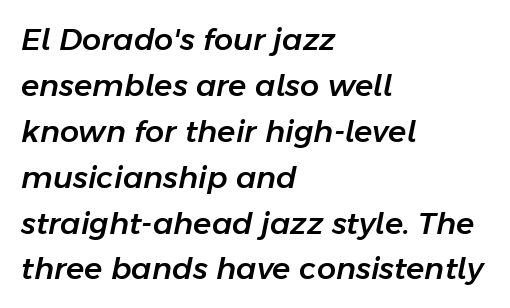
The image shows 30 px text type, italic (leaning right); set left-aligned, normal line spacing (1.53x), normal letter spacing, not underlined; low stroke contrast and a medium x-height.
